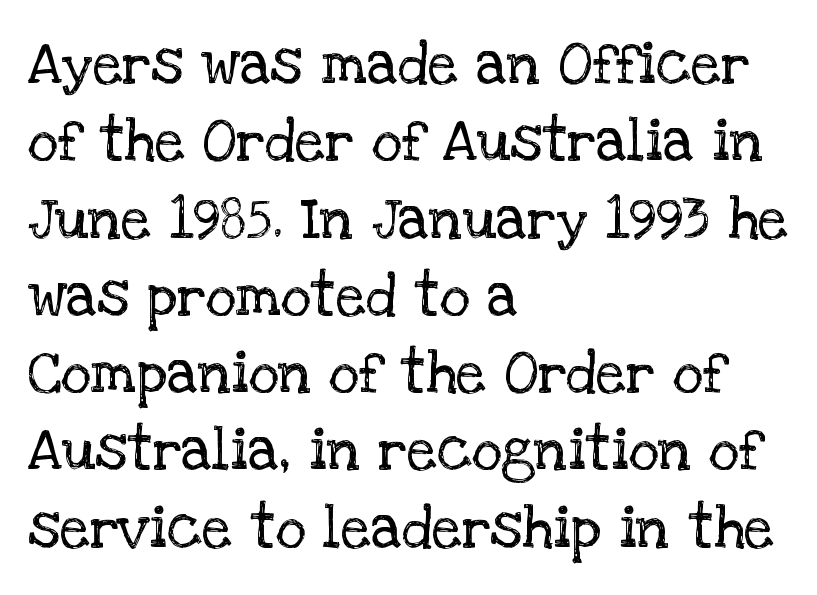
{"serif": "yes", "italic": "no", "bold": "no", "weight": "regular", "width": "normal", "stroke_contrast": "low", "x_height": "large", "monospaced": "no", "underline": "no", "align": "left", "line_spacing": "normal", "line_spacing_ratio": 1.31, "letter_spacing": "normal", "letter_spacing_em": 0.0, "glyph_px": 59}
